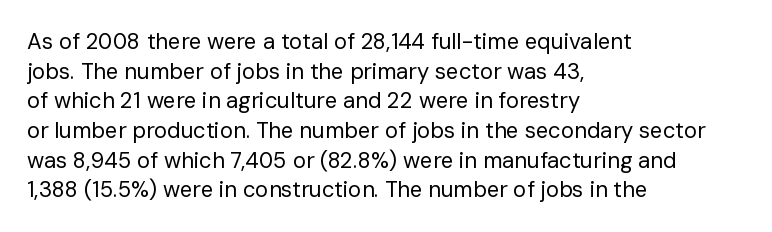
Unmarked baselines from the first word to the last. The designer left line spacing at the default. The rendering anchors every line to the left-hand side. The gaps between neighbouring characters are ordinary and unremarkable. The type sits square on the baseline with zero lean.
